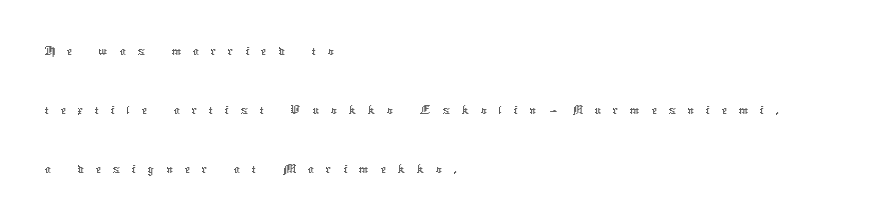
The image shows 30 px thin type, upright; set left-aligned, loose line spacing (1.96x), unusually wide letter spacing (+0.39 em), not underlined; low stroke contrast and a medium x-height.
